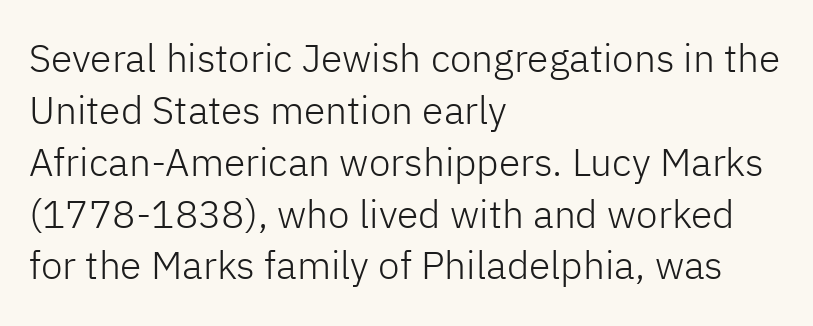
{"serif": "no", "italic": "no", "bold": "no", "weight": "light", "width": "normal", "stroke_contrast": "low", "x_height": "medium", "monospaced": "no", "underline": "no", "align": "left", "line_spacing": "normal", "line_spacing_ratio": 1.33, "letter_spacing": "normal", "letter_spacing_em": 0.0, "glyph_px": 39}
